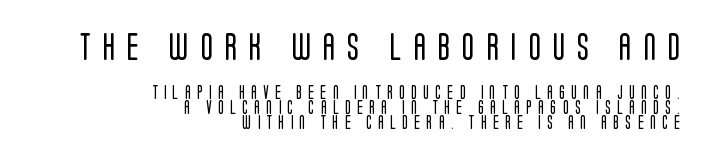
{"serif": "no", "italic": "no", "bold": "no", "weight": "regular", "width": "condensed", "stroke_contrast": "low", "x_height": "large", "monospaced": "no", "underline": "no", "align": "right", "line_spacing": "tight", "line_spacing_ratio": 1.07, "letter_spacing": "wide", "letter_spacing_em": 0.44, "larger_block": "first", "size_ratio": 2.0, "glyph_px": 28}
